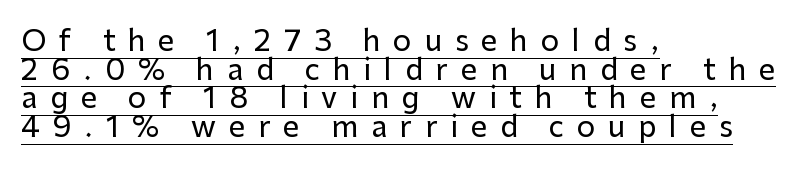
Q: Is the text italic (slanted)? A: No, it is upright.
Q: Is the typeface a serif or a sans-serif typeface? A: Sans-serif.
Q: Is the text underlined? A: Yes.
Q: How is the paragraph aligned? A: Left-aligned.
Q: Is the spacing between letters normal or unusually wide? A: Unusually wide.
Q: Is the spacing between lines tight, normal or loose? A: Tight.
Q: Width (condensed, normal, or wide)? A: Normal.
Q: Stroke contrast? A: Low.
Q: x-height? A: Medium.
Q: Monospaced? A: No.
